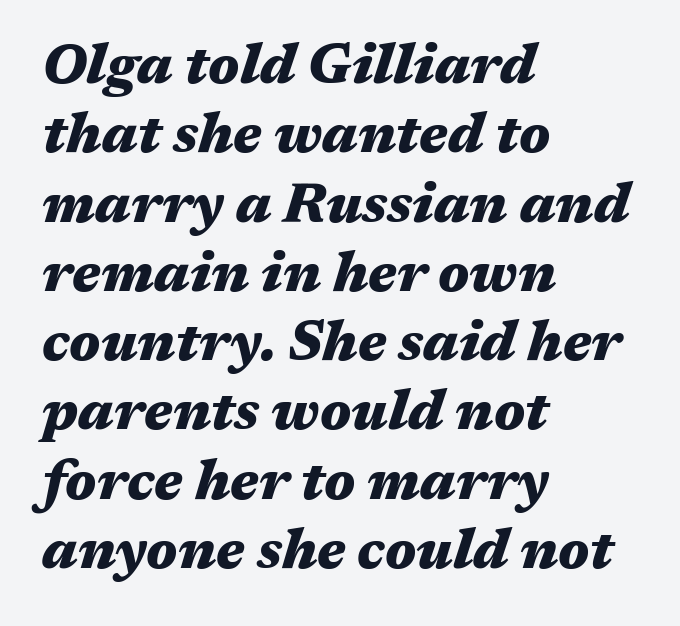
{"italic": "yes", "lean": "right", "slant_degrees": 17, "bold": "yes", "weight": "heavy", "width": "wide", "stroke_contrast": "medium", "x_height": "medium", "monospaced": "no", "underline": "no", "align": "left", "line_spacing": "normal", "line_spacing_ratio": 1.26, "letter_spacing": "normal", "letter_spacing_em": 0.0, "glyph_px": 55}
